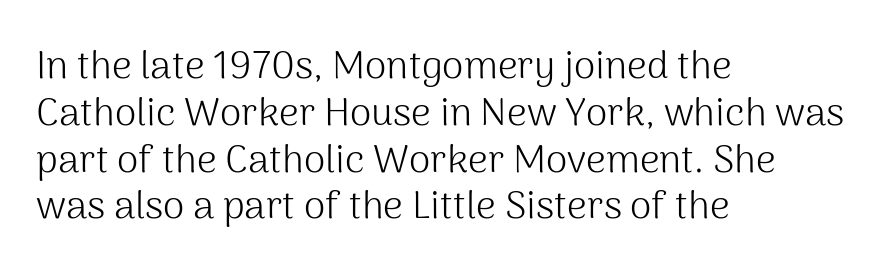
The image shows 39 px light sans-serif type, upright; set left-aligned, line spacing 1.2x, normal letter spacing, not underlined; medium stroke contrast and a medium x-height.
